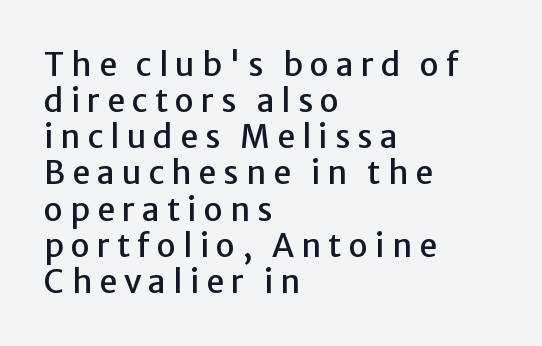
The image shows 32 px sans-serif type, upright; set left-aligned, tight line spacing (1.13x), unusually wide letter spacing (+0.22 em), not underlined; low stroke contrast and a medium x-height.
